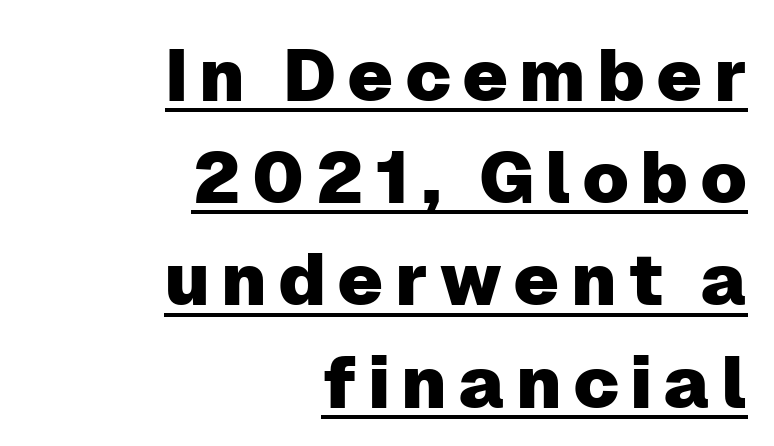
The image shows 73 px sans-serif type, upright; set right-aligned, normal line spacing (1.4x), underlined; low stroke contrast and a medium x-height.
